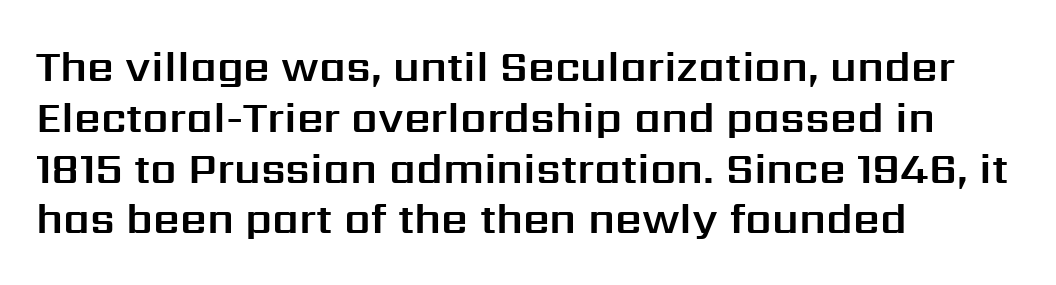
{"serif": "no", "italic": "no", "width": "normal", "stroke_contrast": "medium", "x_height": "medium", "monospaced": "no", "underline": "no", "align": "left", "line_spacing_ratio": 1.21, "letter_spacing": "normal", "letter_spacing_em": 0.0, "glyph_px": 42}
